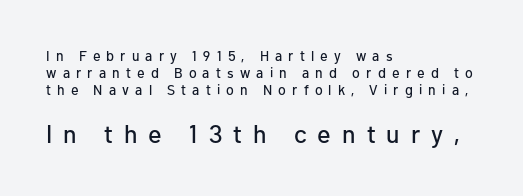
Q: Is the text italic (slanted)? A: No, it is upright.
Q: Is the text underlined? A: No.
Q: How is the paragraph aligned? A: Left-aligned.
Q: Is the spacing between letters normal or unusually wide? A: Unusually wide.
Q: Which block of text is set in a larger size, the first (top) or the second (bottom)? A: The second (bottom) one.
